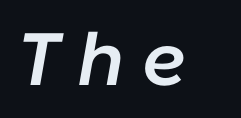
Note the varied advance widths — an 'i' is clearly narrower than an 'm'. Emphasis-style slanted type is in use. On the weight axis this lands at semibold, roughly 600. Clear beneath every line of the passage. Students, note that the glyphs here are deliberately spaced far apart.
